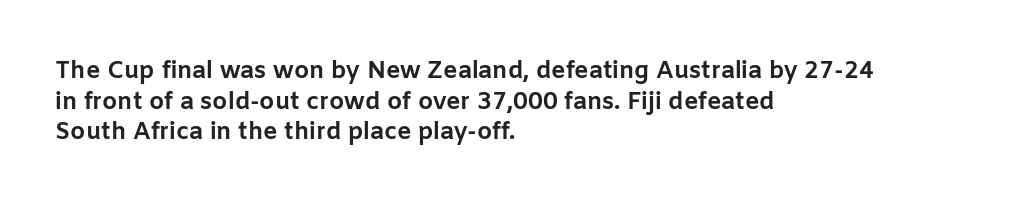
{"italic": "no", "bold": "yes", "underline": "no", "align": "left", "line_spacing": "normal", "line_spacing_ratio": 1.28, "letter_spacing": "normal", "letter_spacing_em": 0.0, "glyph_px": 24}
